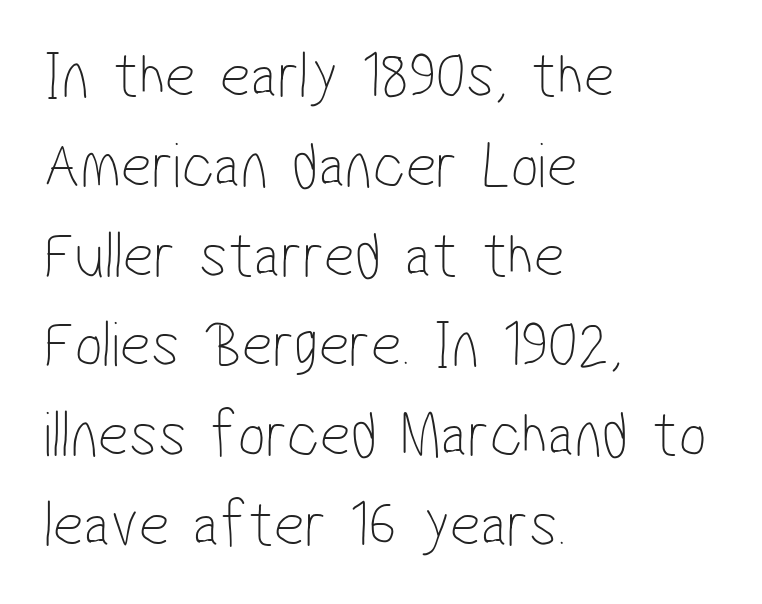
The image shows 66 px thin, condensed sans-serif type; set left-aligned, normal line spacing (1.36x), normal letter spacing, not underlined; low stroke contrast and a medium x-height.
